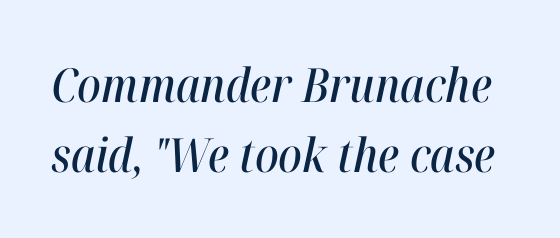
{"italic": "yes", "lean": "right", "slant_degrees": 12, "width": "condensed", "stroke_contrast": "high", "x_height": "medium", "monospaced": "no", "underline": "no", "line_spacing": "normal", "line_spacing_ratio": 1.49, "letter_spacing": "normal", "letter_spacing_em": 0.0, "glyph_px": 47}
